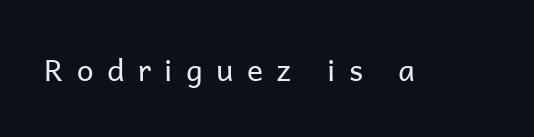
{"serif": "no", "italic": "no", "bold": "no", "weight": "regular", "width": "normal", "stroke_contrast": "low", "x_height": "medium", "monospaced": "no", "underline": "no", "letter_spacing": "wide", "letter_spacing_em": 0.45, "glyph_px": 30}
